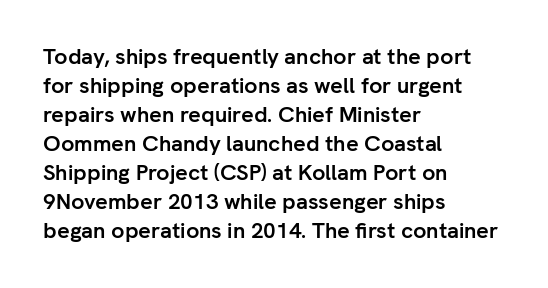
The image shows 22 px bold type, upright; set left-aligned, normal line spacing (1.32x), normal letter spacing, not underlined.
